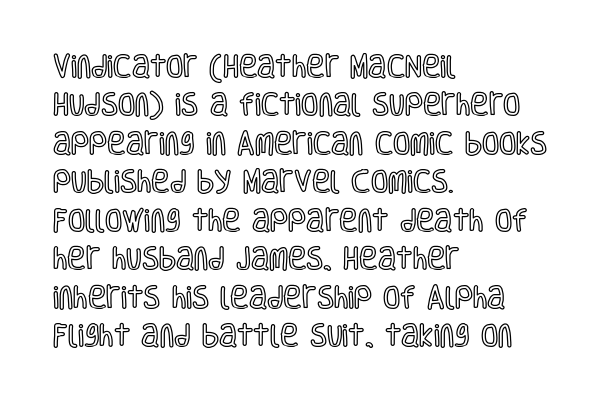
These lines stack with their left ends in a neat column. This is the regular roman posture of the typeface. Leading matches the norm, producing a regular column. No extra tracking has been applied to these lines. Type without underlining.
